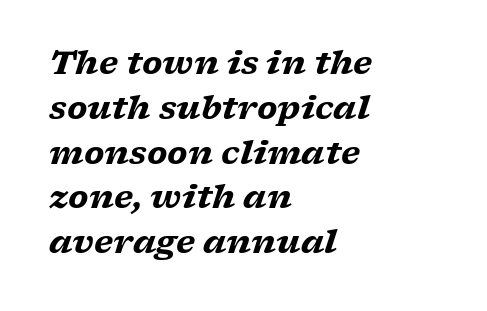
Left-aligned paragraph, ragged on the right. Glyph-to-glyph distance matches everyday printed text. Unmarked baselines from the first word to the last. A full-strength bold gives these letters their thick strokes. Proportional: the letters do not fall into vertical columns. Small tapered or slab feet sit at the stroke ends, so this counts as serif.
